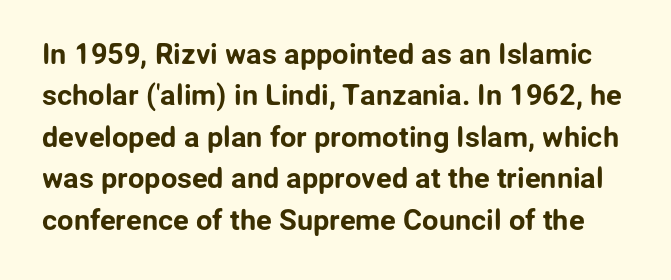
Q: Is the text italic (slanted)? A: No, it is upright.
Q: Is the typeface a serif or a sans-serif typeface? A: Sans-serif.
Q: Is the text underlined? A: No.
Q: Is the spacing between letters normal or unusually wide? A: Normal.
Q: Is the spacing between lines tight, normal or loose? A: Normal.
Q: Width (condensed, normal, or wide)? A: Normal.
Q: Stroke contrast? A: Low.
Q: x-height? A: Medium.
Q: Monospaced? A: No.
